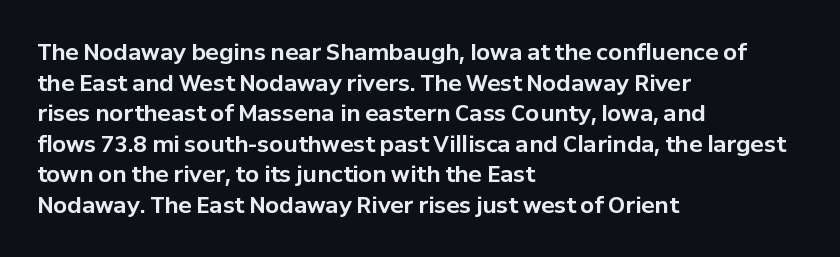
The image shows 22 px bold type, upright; set left-aligned, normal line spacing (1.39x), normal letter spacing, not underlined.
